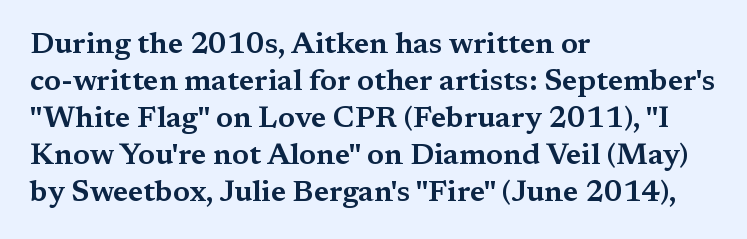
{"serif": "yes", "italic": "no", "width": "wide", "stroke_contrast": "medium", "x_height": "medium", "monospaced": "no", "underline": "no", "align": "left", "line_spacing_ratio": 1.23, "letter_spacing": "normal", "letter_spacing_em": 0.0, "glyph_px": 30}
